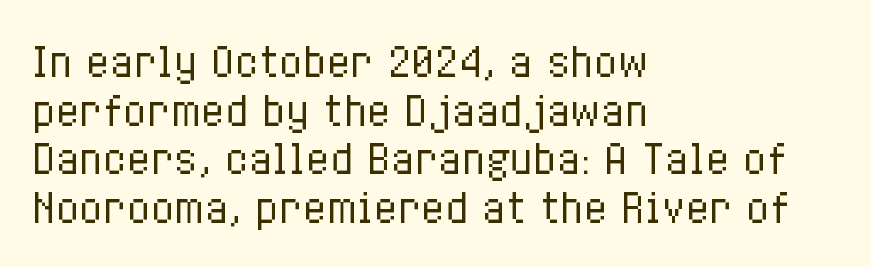
Q: Is the text bold? A: No.
Q: Is the text italic (slanted)? A: No, it is upright.
Q: Is the text underlined? A: No.
Q: How is the paragraph aligned? A: Left-aligned.
Q: Is the spacing between letters normal or unusually wide? A: Normal.
Q: Is the spacing between lines tight, normal or loose? A: Normal.
Q: Width (condensed, normal, or wide)? A: Condensed.
Q: Stroke contrast? A: Low.
Q: x-height? A: Medium.
Q: Monospaced? A: No.
